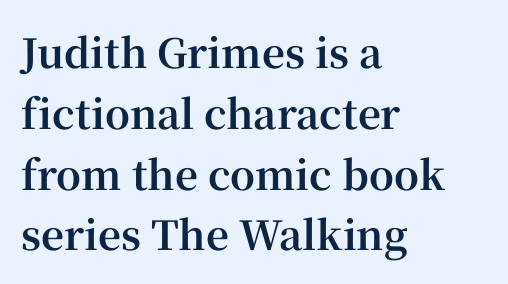
The image shows 40 px bold serif type, upright; set left-aligned, normal line spacing (1.52x), normal letter spacing, not underlined; high stroke contrast and a medium x-height.
